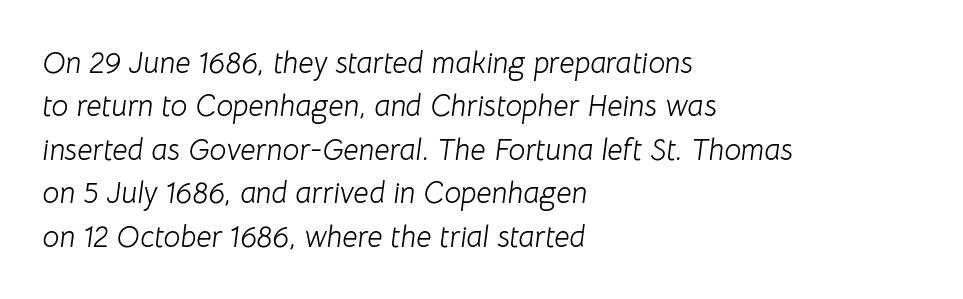
Q: Is the text bold? A: No.
Q: Is the text italic (slanted)? A: Yes, it leans right by about 8 degrees.
Q: Is the text underlined? A: No.
Q: How is the paragraph aligned? A: Left-aligned.
Q: Is the spacing between letters normal or unusually wide? A: Normal.
Q: Is the spacing between lines tight, normal or loose? A: Normal.
Q: Width (condensed, normal, or wide)? A: Normal.
Q: Stroke contrast? A: Low.
Q: x-height? A: Medium.
Q: Monospaced? A: No.
